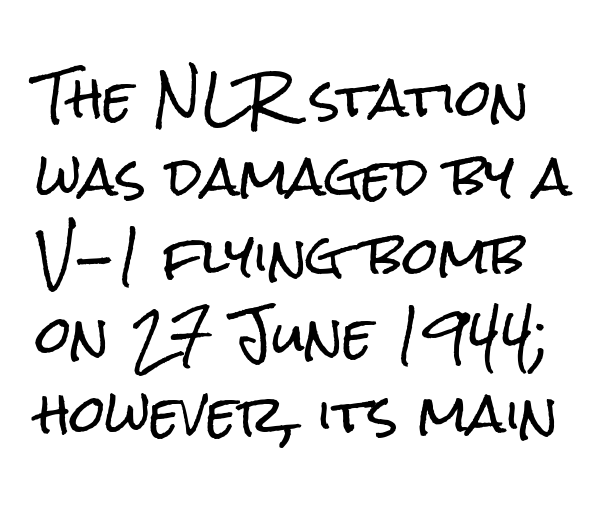
Vertically, the passage feels balanced, rows spaced as you'd expect. Do the characters align in a grid? No, the font is proportional. I'd call this a sans setting — the letters go barefoot. No word sits above an underline. The axis of the letterforms is exactly vertical.
